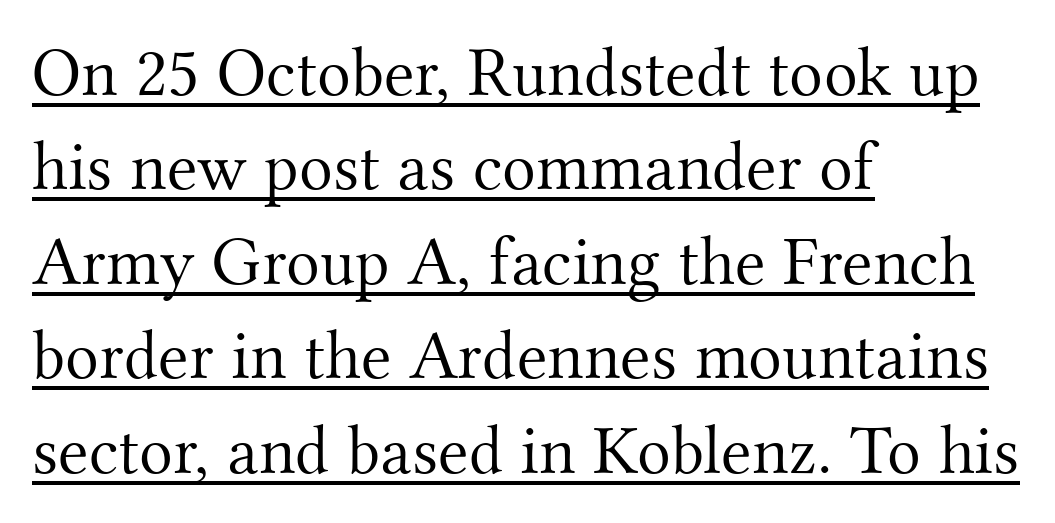
Standard letterfit; no display-style spreading of the glyphs. Horizontal alignment here is leftward, the default for most running prose. If you drew a line through each stem, it would be perfectly vertical. The passage shown is typed in a proportional face where columns would drift. On a weight scale, this lands at 450 or below.
